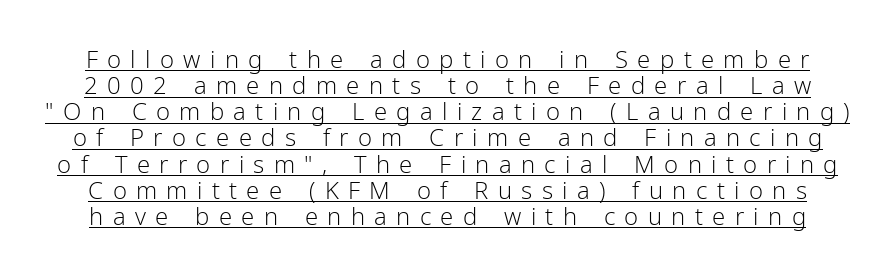
Q: Is the text bold? A: No.
Q: Is the text italic (slanted)? A: No, it is upright.
Q: Is the text underlined? A: Yes.
Q: Is the spacing between letters normal or unusually wide? A: Unusually wide.
Q: Is the spacing between lines tight, normal or loose? A: Tight.
